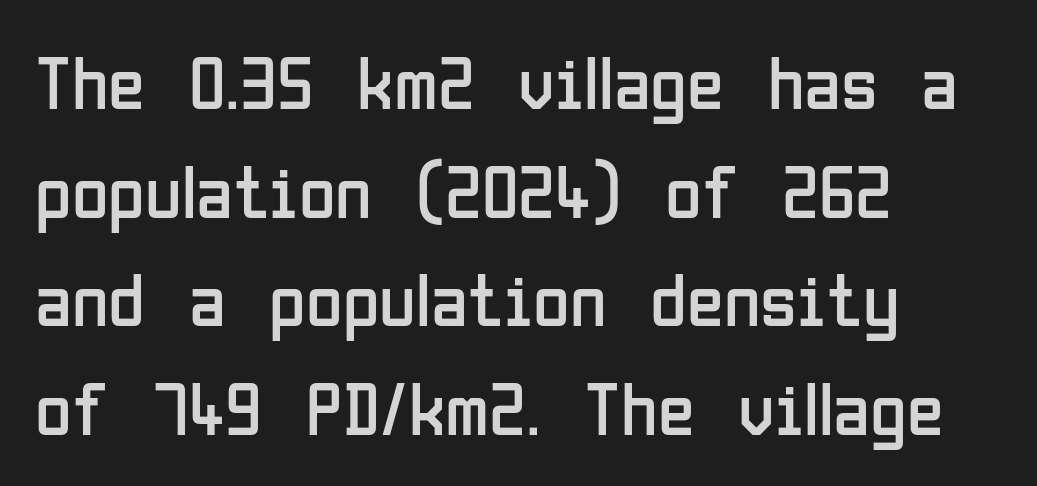
Think of a printed novel: that variable character pitch is what you see here. Tracking here is standard; glyphs follow each other at the usual distance. The font is comparable to plain body text, perhaps lighter. Ascenders rise straight up at ninety degrees. Teacher's note: observe the even left margin — that is flush-left alignment.
